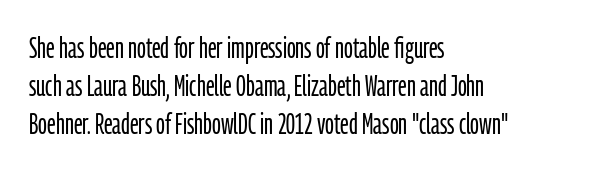
The letters advance in unequal steps, a hallmark of proportional type. Each word holds together tightly as a unit, with standard inter-letter gaps. What's the leading like? Ordinary, nothing unusual. Descenders hang freely into open space. The letters stand straight up with perfectly vertical stems. Stem width sits at or under what a default text font uses.
